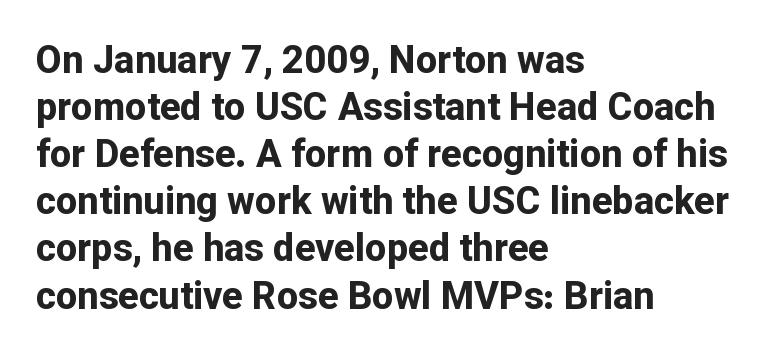
Weight: bold. Note: no serifs on the glyphs. Words appear dense and cohesive because spacing is normal. Beneath every word, the page is bare.
